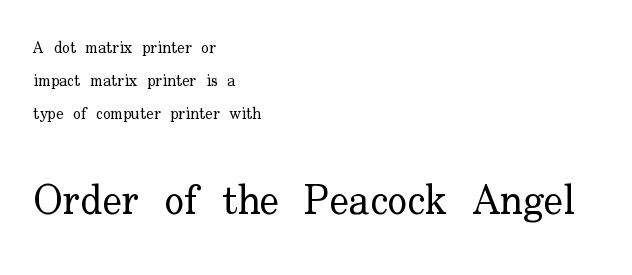
Q: Is the text bold? A: No.
Q: Is the text italic (slanted)? A: No, it is upright.
Q: Is the typeface a serif or a sans-serif typeface? A: Serif.
Q: Is the text underlined? A: No.
Q: How is the paragraph aligned? A: Left-aligned.
Q: Is the spacing between letters normal or unusually wide? A: Normal.
Q: Is the spacing between lines tight, normal or loose? A: Loose.
Q: Which block of text is set in a larger size, the first (top) or the second (bottom)? A: The second (bottom) one.
Q: Width (condensed, normal, or wide)? A: Normal.
Q: Stroke contrast? A: Low.
Q: x-height? A: Small.
Q: Monospaced? A: No.
